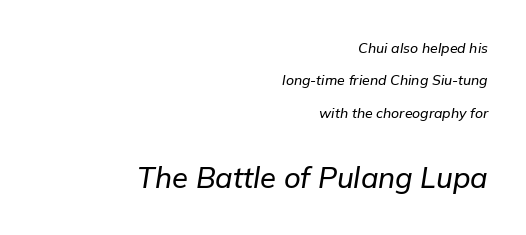
The image shows 29 px text type, italic (leaning right); set right-aligned, loose line spacing (2.31x), normal letter spacing, not underlined; the second (bottom) block is 2.07x larger; low stroke contrast and a medium x-height.
